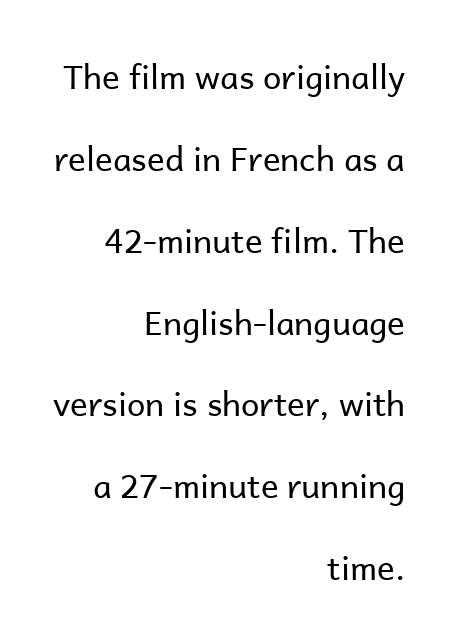
{"serif": "no", "italic": "no", "bold": "no", "weight": "regular", "width": "normal", "stroke_contrast": "low", "x_height": "medium", "monospaced": "no", "underline": "no", "align": "right", "line_spacing": "loose", "line_spacing_ratio": 2.48, "letter_spacing": "normal", "letter_spacing_em": 0.0, "glyph_px": 33}
